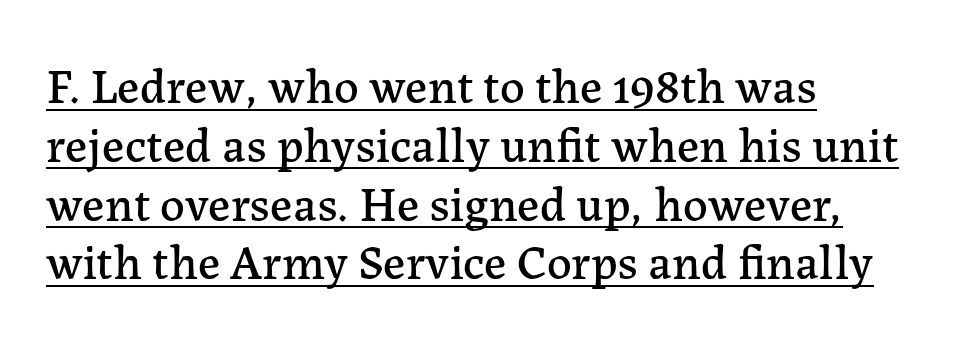
Is there any slant? The stems are plumb. If you drew a ruler down the left edge, every line would touch it. The lettering is marked with a stroke running underneath it. Letter spacing: default. Small tapered or slab feet sit at the stroke ends, so this counts as serif. Spacing verdict: proportional, widths tailored to each character.
